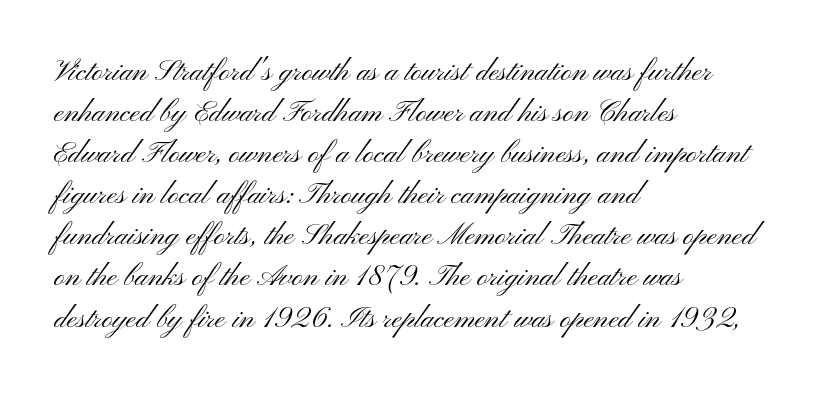
{"serif": "no", "bold": "no", "weight": "light", "width": "wide", "stroke_contrast": "medium", "x_height": "small", "monospaced": "no", "underline": "no", "align": "left", "line_spacing": "normal", "line_spacing_ratio": 1.37, "letter_spacing": "normal", "letter_spacing_em": 0.0, "glyph_px": 30}
